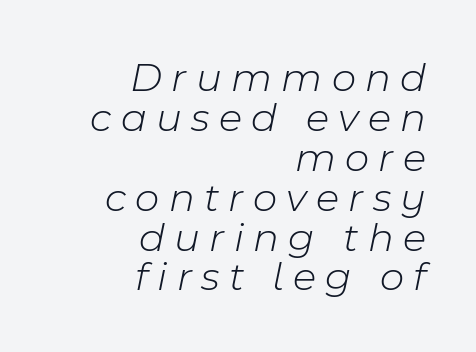
This sample has the flowing, uneven cadence of proportional lettering. Compared with typical paragraphs, the rows here are closer together. One-word summary of the alignment: right. Characters are canted at an angle relative to the baseline's perpendicular.
